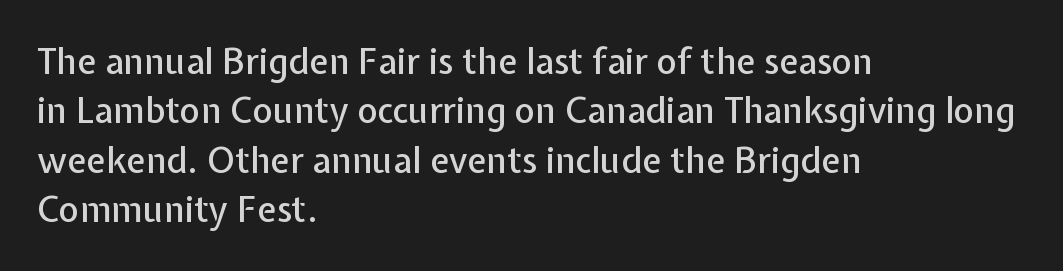
Q: Is the text italic (slanted)? A: No, it is upright.
Q: Is the typeface a serif or a sans-serif typeface? A: Sans-serif.
Q: Is the text underlined? A: No.
Q: How is the paragraph aligned? A: Left-aligned.
Q: Is the spacing between letters normal or unusually wide? A: Normal.
Q: Is the spacing between lines tight, normal or loose? A: Normal.
Q: Width (condensed, normal, or wide)? A: Normal.
Q: Stroke contrast? A: Low.
Q: x-height? A: Medium.
Q: Monospaced? A: No.
